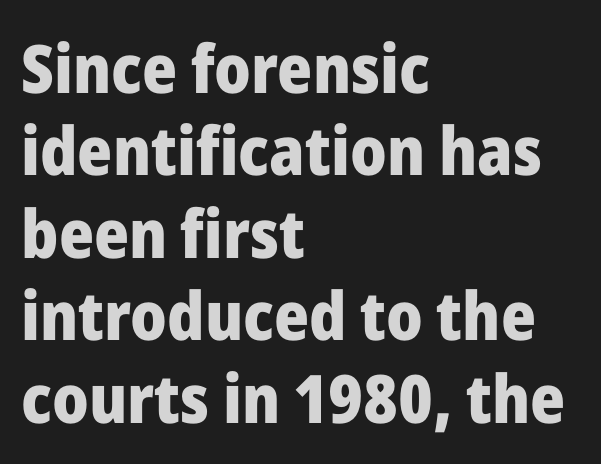
Q: Is the text bold? A: Yes.
Q: Is the text italic (slanted)? A: No, it is upright.
Q: Is the typeface a serif or a sans-serif typeface? A: Sans-serif.
Q: Is the text underlined? A: No.
Q: How is the paragraph aligned? A: Left-aligned.
Q: Is the spacing between letters normal or unusually wide? A: Normal.
Q: Width (condensed, normal, or wide)? A: Normal.
Q: Stroke contrast? A: Low.
Q: x-height? A: Medium.
Q: Monospaced? A: No.
